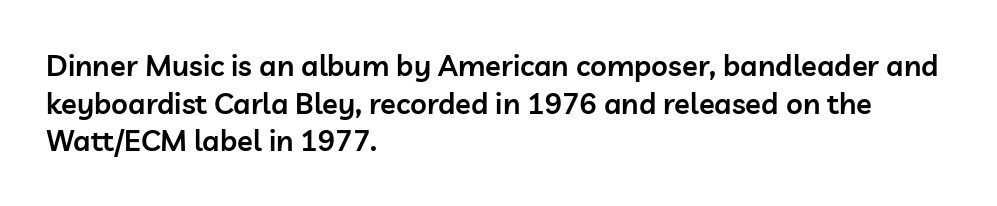
{"serif": "no", "italic": "no", "bold": "semi", "weight": "semibold", "width": "normal", "stroke_contrast": "low", "x_height": "medium", "monospaced": "no", "underline": "no", "align": "left", "line_spacing": "normal", "line_spacing_ratio": 1.3, "letter_spacing": "normal", "letter_spacing_em": 0.0, "glyph_px": 29}
